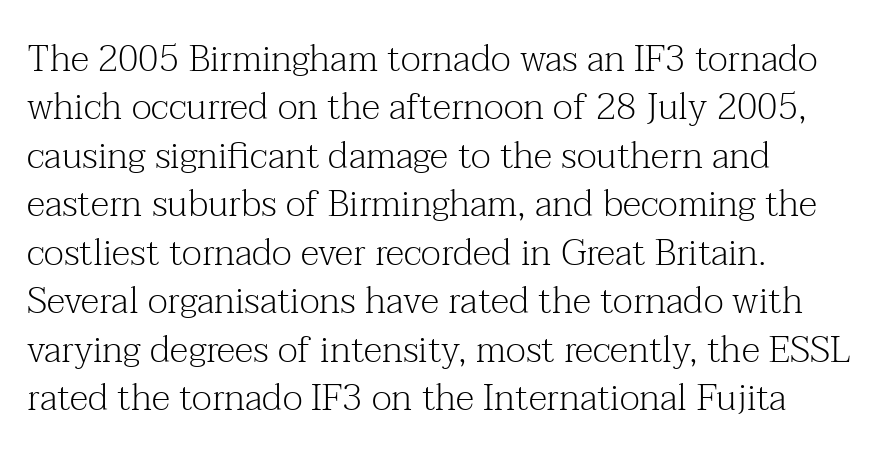
The image shows 37 px light serif type, upright; set left-aligned, normal line spacing (1.31x), normal letter spacing, not underlined; medium stroke contrast and a medium x-height.
